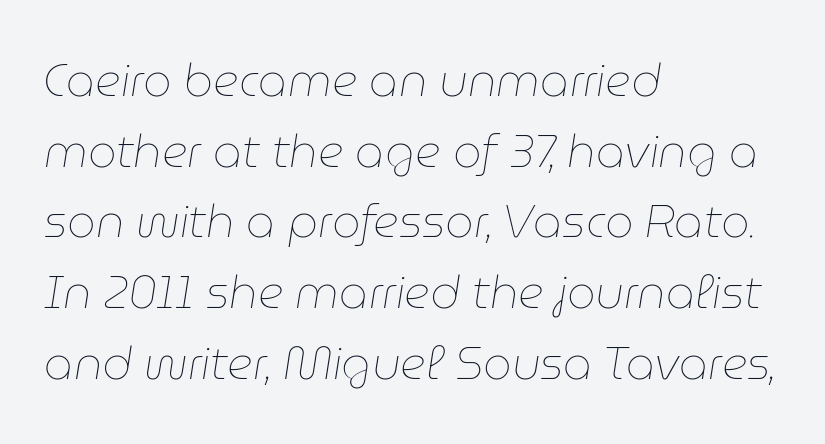
These lines stack with their left ends in a neat column. The space between consecutive lines is moderate. The type is set solid horizontally, with unmodified tracking. A quiet, ordinary-to-light weight characterises the typeface.
